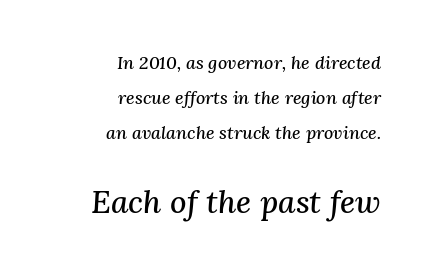
The lines are spread far apart with generous leading. There is no visible air inserted between adjacent glyphs. Visually, the bottom section dominates because its glyphs are scaled up. The typography opts for an oblique posture over an upright one.
